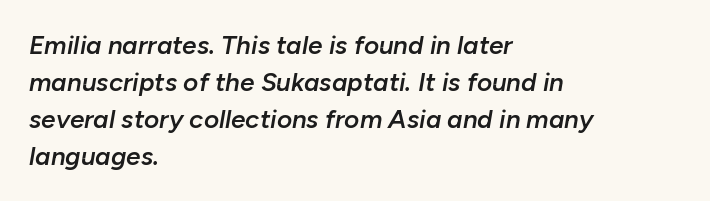
{"italic": "yes", "lean": "right", "slant_degrees": 10, "bold": "semi", "underline": "no", "align": "left", "line_spacing": "normal", "line_spacing_ratio": 1.42, "letter_spacing": "normal", "letter_spacing_em": 0.0, "glyph_px": 26}
